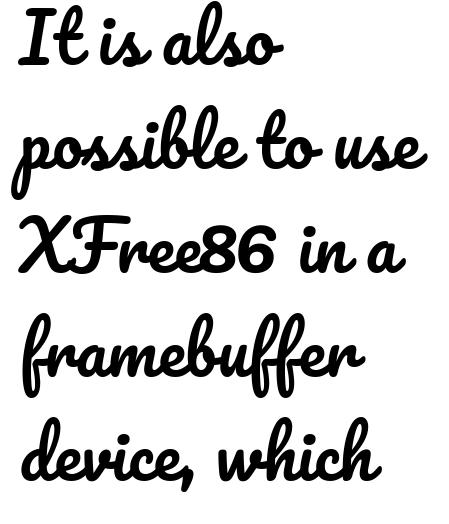
{"width": "normal", "stroke_contrast": "low", "x_height": "small", "monospaced": "no", "underline": "no", "align": "left", "line_spacing": "normal", "line_spacing_ratio": 1.53, "letter_spacing": "normal", "letter_spacing_em": 0.0, "glyph_px": 68}
